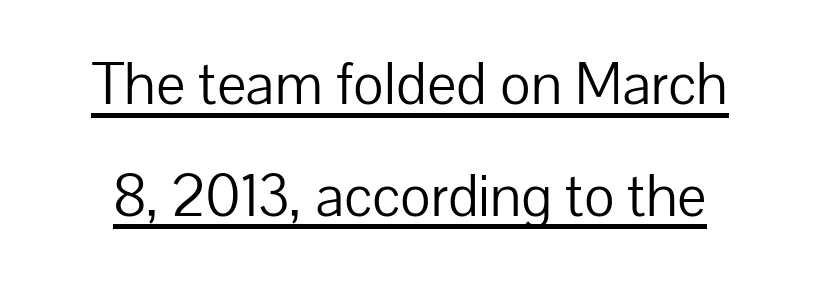
Think of a printed novel: that variable character pitch is what you see here. Examine the stroke ends and you'll find no serifs. Stem width sits at or under what a default text font uses. Short note: letters normally spaced. Notice how a bar underscores the lettering throughout. The specimen reads as upright at a glance.
